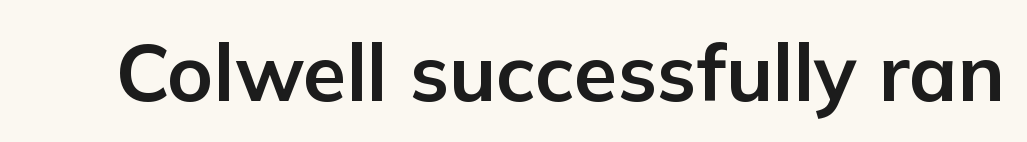
{"serif": "no", "italic": "no", "bold": "yes", "weight": "bold", "width": "normal", "stroke_contrast": "low", "x_height": "medium", "monospaced": "no", "underline": "no", "letter_spacing": "normal", "letter_spacing_em": 0.0, "glyph_px": 79}
